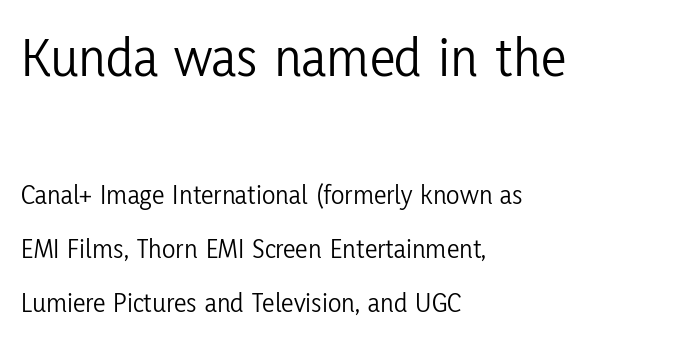
The image shows 57 px light, condensed sans-serif type, upright; set left-aligned, loose line spacing (1.93x), normal letter spacing, not underlined; the first (top) block is 2.04x larger; low stroke contrast and a medium x-height.
